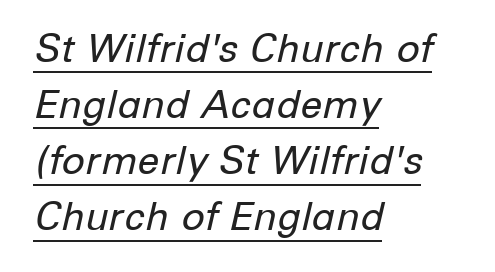
The image shows 39 px regular-weight type, italic (leaning right); set left-aligned, normal line spacing (1.44x), normal letter spacing, underlined; low stroke contrast and a medium x-height.
